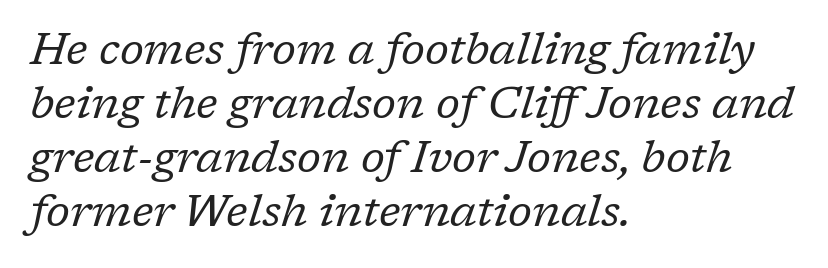
Vertical stems look standard width or narrower in stroke. The gaps between neighbouring characters are ordinary and unremarkable. The rendering anchors every line to the left-hand side. Serif or sans? Serif — the stroke terminals have little feet. Designer's note — italics engaged.
